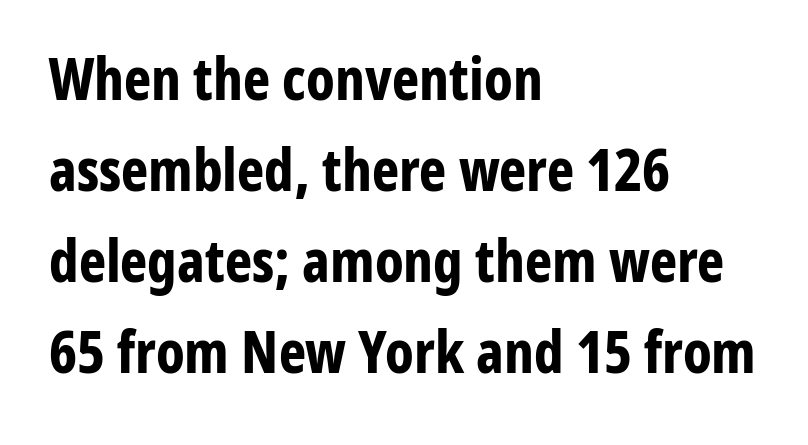
The image shows 58 px bold, condensed sans-serif type, upright; set left-aligned, normal line spacing (1.57x), normal letter spacing, not underlined; low stroke contrast and a medium x-height.
